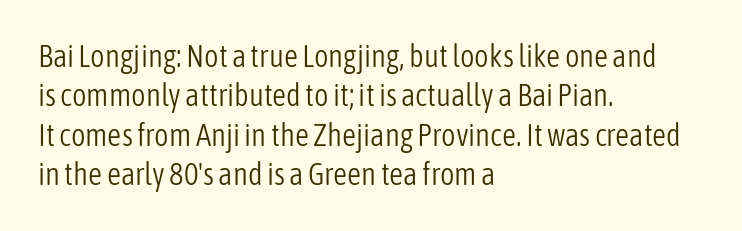
No feet cap the strokes, marking this as sans-serif type. No extra ink here — the face is not bold. The rendering uses natural spacing where letterforms have individual widths. Each row of text sits above clean, open space.
